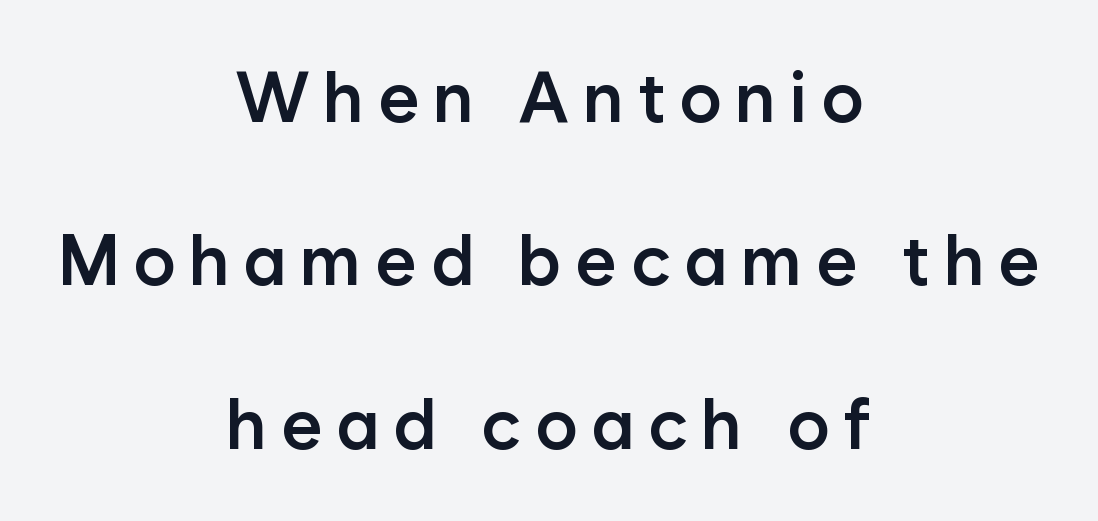
Q: Is the text bold? A: Semi-bold.
Q: Is the text italic (slanted)? A: No, it is upright.
Q: Is the typeface a serif or a sans-serif typeface? A: Sans-serif.
Q: Is the text underlined? A: No.
Q: How is the paragraph aligned? A: Centered.
Q: Is the spacing between lines tight, normal or loose? A: Loose.
Q: Width (condensed, normal, or wide)? A: Normal.
Q: Stroke contrast? A: Low.
Q: x-height? A: Medium.
Q: Monospaced? A: No.
